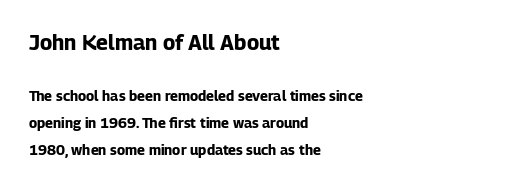
{"italic": "no", "bold": "yes", "underline": "no", "align": "left", "line_spacing": "loose", "line_spacing_ratio": 1.95, "letter_spacing": "normal", "letter_spacing_em": 0.0, "larger_block": "first", "size_ratio": 1.5, "glyph_px": 21}
